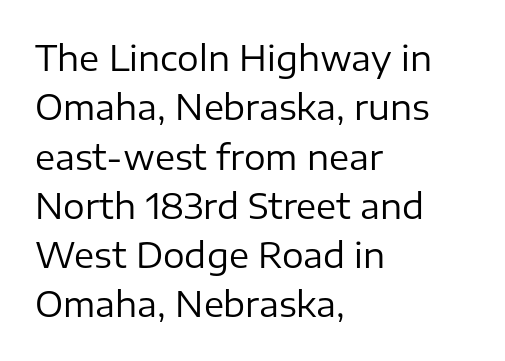
Caption: multi-line text, flush left, ragged right. Looks like regular typesetting: each glyph gets only the width it needs. Do the letters lean? They stand straight. A clean baseline with only descenders dipping below it. Nobody touched the tracking dial on this one. Serif or sans? Sans — the stroke terminals are bare.
